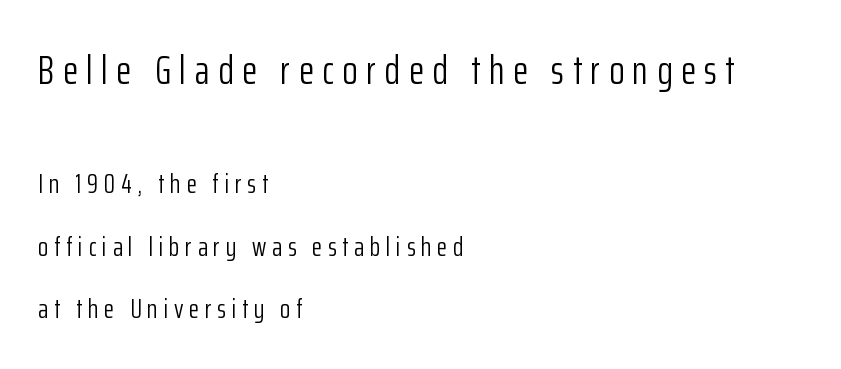
Q: Is the text bold? A: No.
Q: Is the text italic (slanted)? A: No, it is upright.
Q: Is the typeface a serif or a sans-serif typeface? A: Sans-serif.
Q: Is the text underlined? A: No.
Q: How is the paragraph aligned? A: Left-aligned.
Q: Is the spacing between letters normal or unusually wide? A: Unusually wide.
Q: Is the spacing between lines tight, normal or loose? A: Loose.
Q: Which block of text is set in a larger size, the first (top) or the second (bottom)? A: The first (top) one.
Q: Width (condensed, normal, or wide)? A: Condensed.
Q: Stroke contrast? A: Low.
Q: x-height? A: Medium.
Q: Monospaced? A: No.
